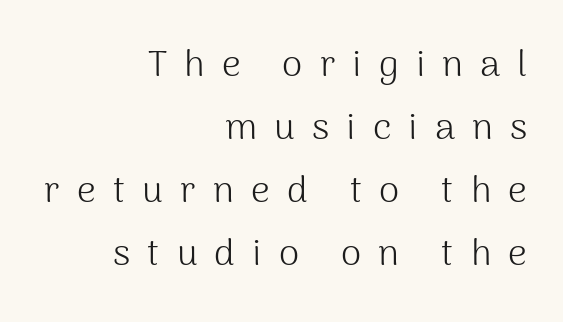
{"serif": "no", "italic": "no", "bold": "no", "weight": "light", "width": "normal", "stroke_contrast": "medium", "x_height": "medium", "monospaced": "no", "underline": "no", "align": "right", "line_spacing": "normal", "line_spacing_ratio": 1.7, "letter_spacing": "wide", "letter_spacing_em": 0.46, "glyph_px": 37}
